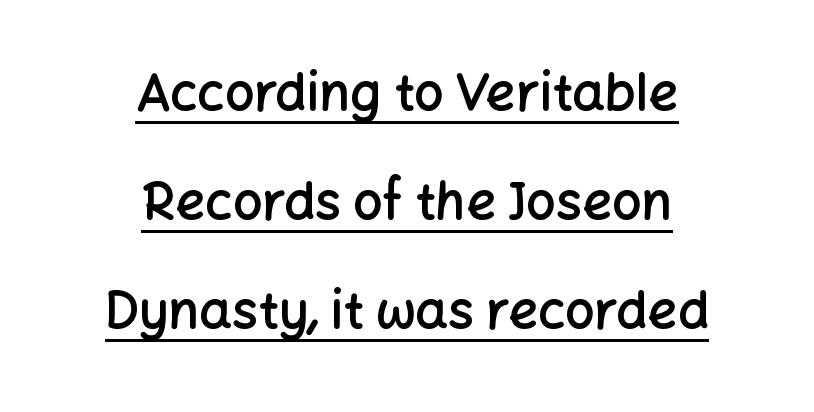
Q: Is the text bold? A: Semi-bold.
Q: Is the text italic (slanted)? A: No, it is upright.
Q: Is the typeface a serif or a sans-serif typeface? A: Sans-serif.
Q: Is the text underlined? A: Yes.
Q: How is the paragraph aligned? A: Centered.
Q: Is the spacing between letters normal or unusually wide? A: Normal.
Q: Is the spacing between lines tight, normal or loose? A: Loose.
Q: Width (condensed, normal, or wide)? A: Normal.
Q: Stroke contrast? A: Low.
Q: x-height? A: Medium.
Q: Monospaced? A: No.
